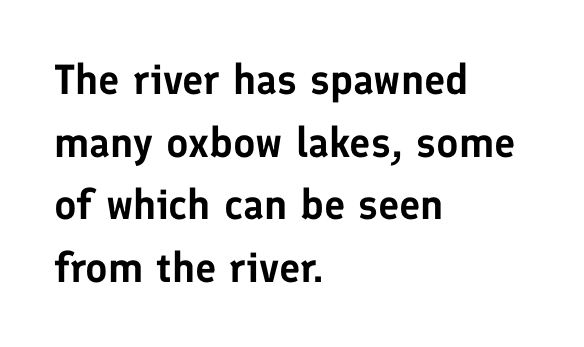
Q: Is the text italic (slanted)? A: No, it is upright.
Q: Is the typeface a serif or a sans-serif typeface? A: Sans-serif.
Q: Is the text underlined? A: No.
Q: How is the paragraph aligned? A: Left-aligned.
Q: Is the spacing between letters normal or unusually wide? A: Normal.
Q: Is the spacing between lines tight, normal or loose? A: Normal.
Q: Width (condensed, normal, or wide)? A: Normal.
Q: Stroke contrast? A: Low.
Q: x-height? A: Medium.
Q: Monospaced? A: No.
